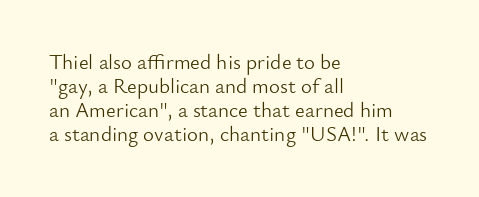
Q: Is the text bold? A: No.
Q: Is the text italic (slanted)? A: No, it is upright.
Q: Is the text underlined? A: No.
Q: How is the paragraph aligned? A: Left-aligned.
Q: Is the spacing between letters normal or unusually wide? A: Normal.
Q: Is the spacing between lines tight, normal or loose? A: Tight.
